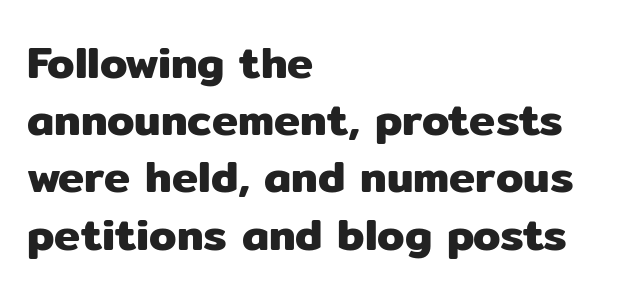
The image shows 44 px sans-serif type, upright; set left-aligned, normal line spacing (1.3x), normal letter spacing, not underlined; low stroke contrast and a medium x-height.
